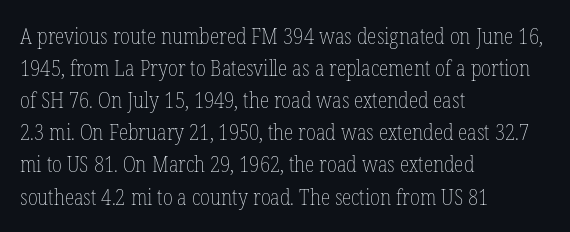
The image shows 22 px text type, upright; set left-aligned, normal line spacing (1.46x), normal letter spacing, not underlined.
